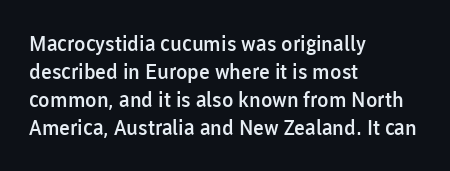
The axis of the letterforms is exactly vertical. The block of text has a typical density, with ordinary space between rows. Plain, unruled lines of type. Slightly chunky letters — semibold, I'd say, not full bold. Left-aligned paragraph, ragged on the right.
